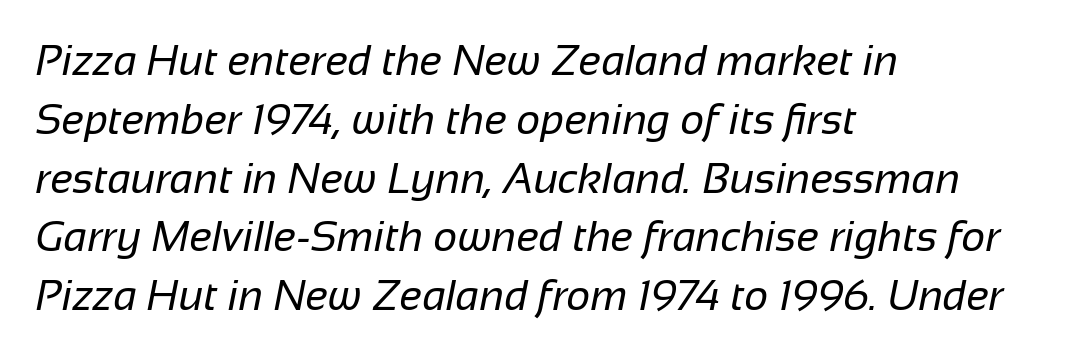
Spacing verdict: proportional, widths tailored to each character. Only glyphs here, with clear space below each row. Standard letterfit; no display-style spreading of the glyphs. These lines are composed in type without serifs.
